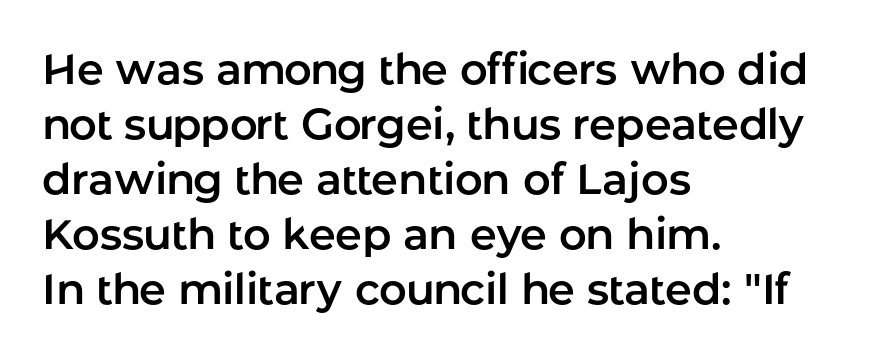
Q: Is the text italic (slanted)? A: No, it is upright.
Q: Is the typeface a serif or a sans-serif typeface? A: Sans-serif.
Q: Is the text underlined? A: No.
Q: How is the paragraph aligned? A: Left-aligned.
Q: Is the spacing between letters normal or unusually wide? A: Normal.
Q: Is the spacing between lines tight, normal or loose? A: Normal.
Q: Width (condensed, normal, or wide)? A: Normal.
Q: Stroke contrast? A: Low.
Q: x-height? A: Medium.
Q: Monospaced? A: No.
